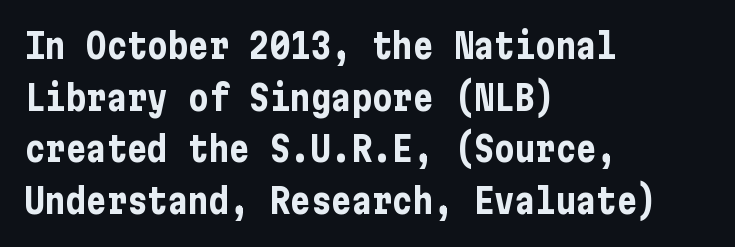
Q: Is the text bold? A: Yes.
Q: Is the text italic (slanted)? A: No, it is upright.
Q: Is the typeface a serif or a sans-serif typeface? A: Sans-serif.
Q: Is the text underlined? A: No.
Q: How is the paragraph aligned? A: Left-aligned.
Q: Is the spacing between letters normal or unusually wide? A: Normal.
Q: Is the spacing between lines tight, normal or loose? A: Normal.
Q: Width (condensed, normal, or wide)? A: Condensed.
Q: Stroke contrast? A: Low.
Q: x-height? A: Medium.
